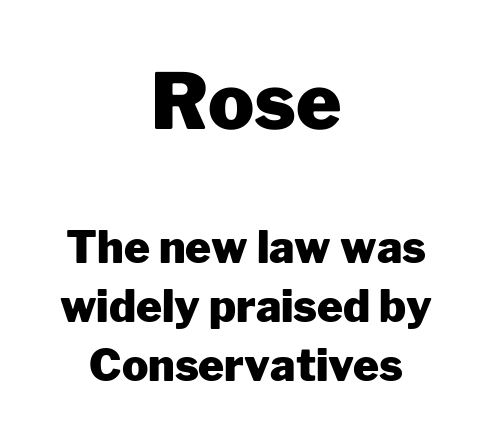
Caption: multi-line text, centered on the measure. A typesetter would call this leading conventional body-copy spacing. Visually, the top section dominates because its glyphs are scaled up. Every stem runs plumb, perpendicular to the baseline.
